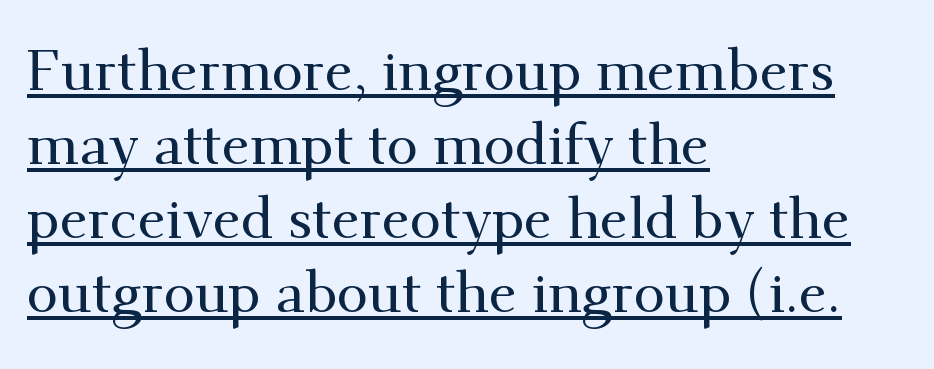
Q: Is the text italic (slanted)? A: No, it is upright.
Q: Is the typeface a serif or a sans-serif typeface? A: Serif.
Q: Is the text underlined? A: Yes.
Q: How is the paragraph aligned? A: Left-aligned.
Q: Is the spacing between letters normal or unusually wide? A: Normal.
Q: Is the spacing between lines tight, normal or loose? A: Normal.
Q: Width (condensed, normal, or wide)? A: Normal.
Q: Stroke contrast? A: Medium.
Q: x-height? A: Small.
Q: Monospaced? A: No.
